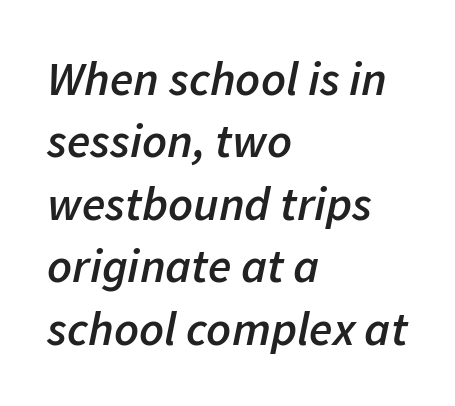
{"italic": "yes", "lean": "right", "slant_degrees": 11, "bold": "semi", "weight": "semibold", "width": "normal", "stroke_contrast": "low", "x_height": "medium", "monospaced": "no", "underline": "no", "align": "left", "line_spacing": "normal", "line_spacing_ratio": 1.3, "letter_spacing": "normal", "letter_spacing_em": 0.0, "glyph_px": 48}
